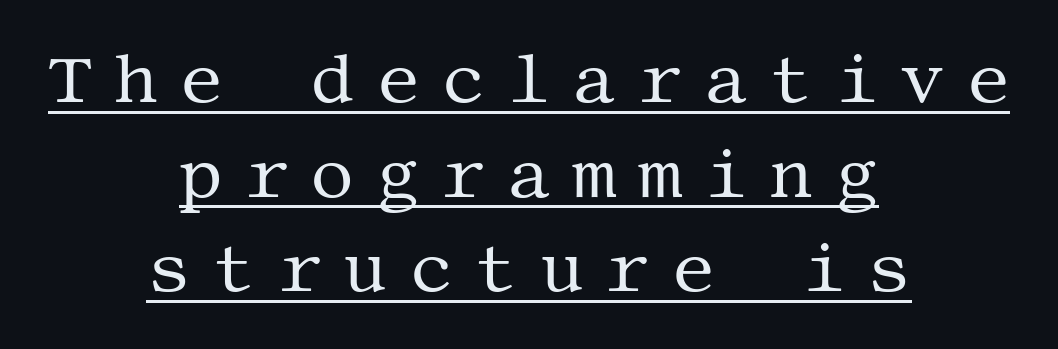
The image shows 69 px regular-weight serif type, upright; set centered, normal line spacing (1.37x), unusually wide letter spacing (+0.31 em), underlined; medium stroke contrast and a large x-height.
